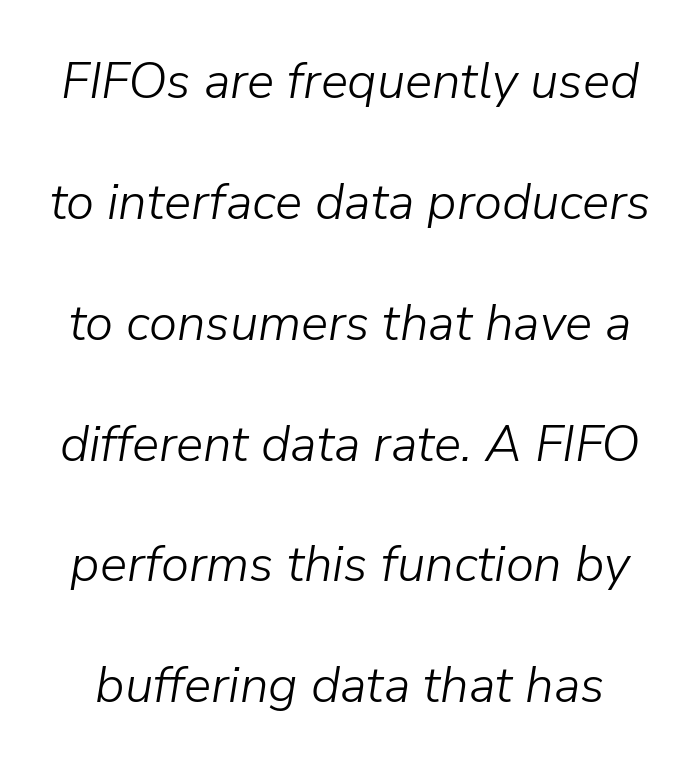
Has an underline been added? It has not. Does the lettering tilt? It does — this is italic. Whoever set this chose breathing room over compactness in the vertical rhythm. Note the varied advance widths — an 'i' is clearly narrower than an 'm'. Words appear dense and cohesive because spacing is normal.
